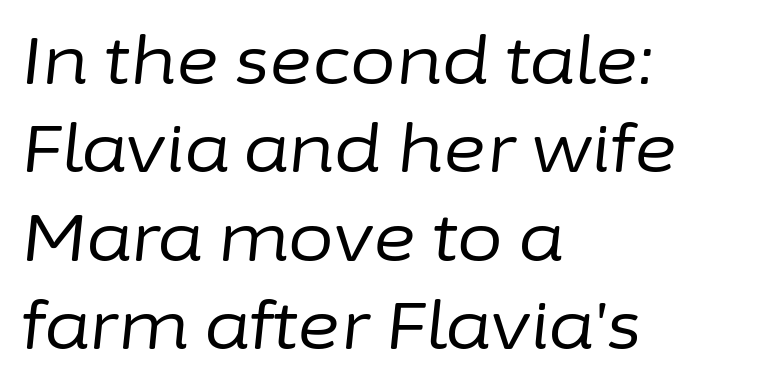
{"italic": "yes", "lean": "right", "slant_degrees": 6, "bold": "no", "weight": "regular", "width": "normal", "stroke_contrast": "low", "x_height": "medium", "monospaced": "no", "underline": "no", "align": "left", "line_spacing": "normal", "line_spacing_ratio": 1.34, "letter_spacing": "normal", "letter_spacing_em": 0.0, "glyph_px": 66}
